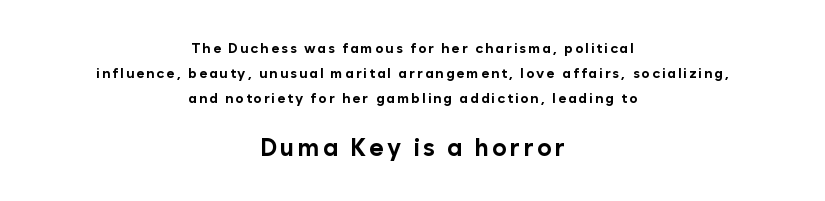
The image shows 24 px bold type, upright; set centered, line spacing 1.78x, not underlined; the second (bottom) block is 1.71x larger.
